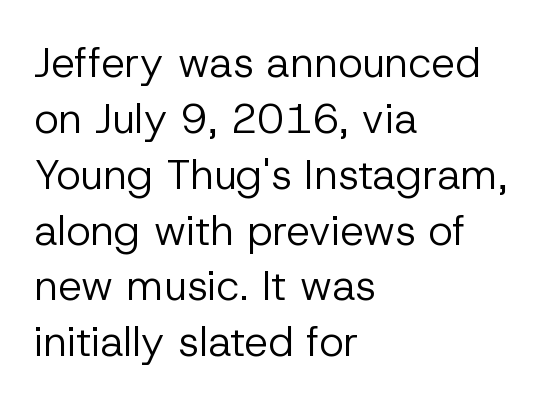
{"serif": "no", "italic": "no", "bold": "no", "weight": "regular", "width": "normal", "stroke_contrast": "low", "x_height": "medium", "monospaced": "no", "underline": "no", "align": "left", "line_spacing": "normal", "line_spacing_ratio": 1.33, "letter_spacing": "normal", "letter_spacing_em": 0.0, "glyph_px": 42}
